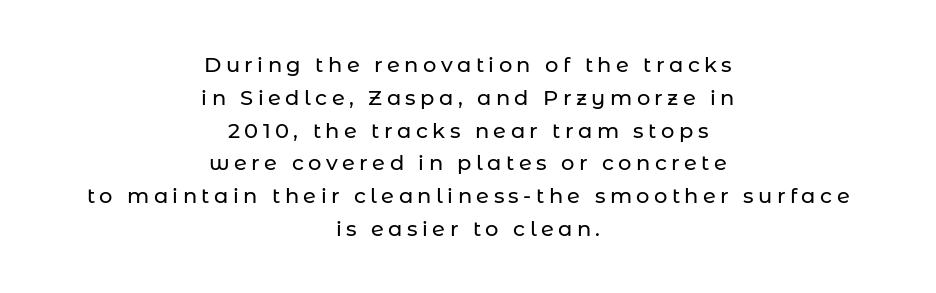
{"italic": "no", "underline": "no", "align": "center", "line_spacing": "normal", "line_spacing_ratio": 1.56, "letter_spacing": "wide", "letter_spacing_em": 0.21, "glyph_px": 21}
